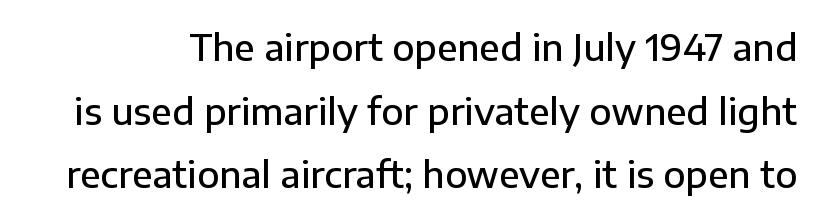
{"serif": "no", "italic": "no", "bold": "semi", "weight": "semibold", "width": "normal", "stroke_contrast": "low", "x_height": "medium", "monospaced": "no", "underline": "no", "line_spacing_ratio": 1.77, "letter_spacing": "normal", "letter_spacing_em": 0.0, "glyph_px": 36}
